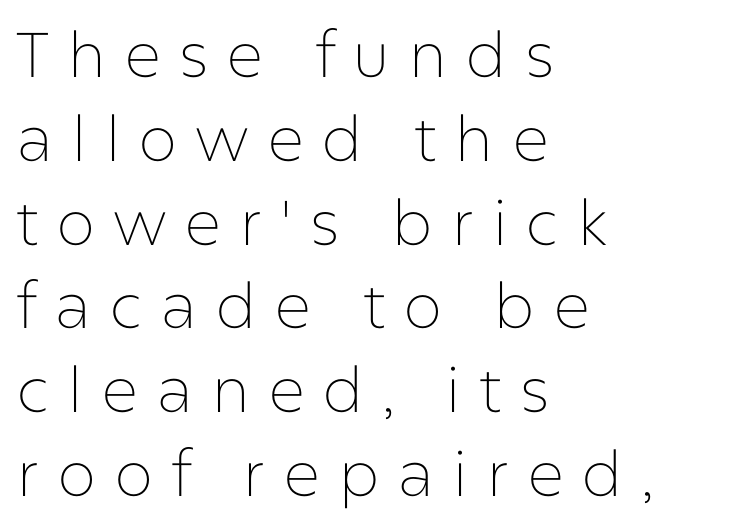
{"serif": "no", "italic": "no", "bold": "no", "weight": "thin", "width": "normal", "stroke_contrast": "low", "x_height": "medium", "monospaced": "no", "underline": "no", "align": "left", "line_spacing": "normal", "line_spacing_ratio": 1.33, "letter_spacing": "wide", "letter_spacing_em": 0.28, "glyph_px": 63}
